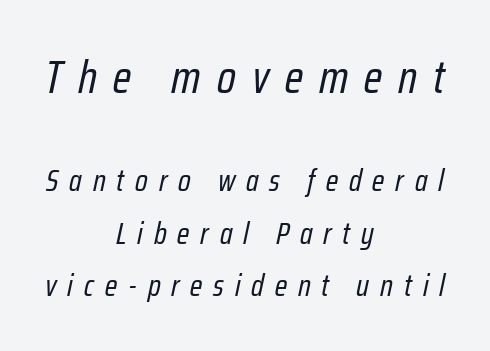
The image shows 46 px regular-weight, condensed type, italic (leaning right); set centered, normal line spacing (1.7x), unusually wide letter spacing (+0.35 em), not underlined; the first (top) block is 1.48x larger; low stroke contrast and a medium x-height.
